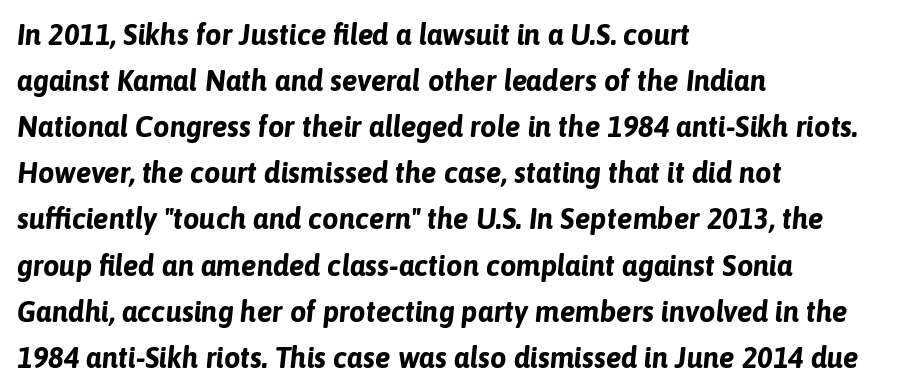
These lines are set flush left with a ragged right edge. The rendering keeps characters at their native spacing. Nobody drew a line under any word here. Italic? Definitely — the glyphs are oblique. Interline gaps are of average width in this sample.
